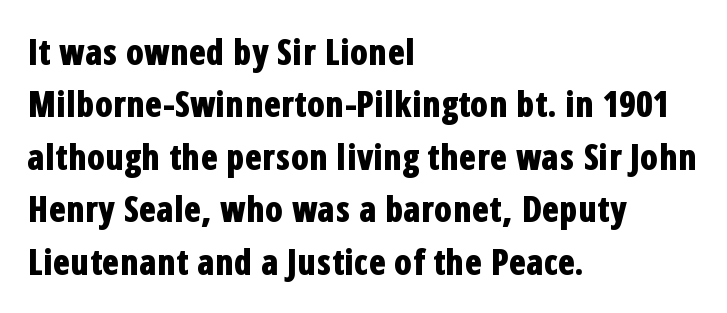
Q: Is the text bold? A: Yes.
Q: Is the text italic (slanted)? A: No, it is upright.
Q: Is the typeface a serif or a sans-serif typeface? A: Sans-serif.
Q: Is the text underlined? A: No.
Q: How is the paragraph aligned? A: Left-aligned.
Q: Is the spacing between letters normal or unusually wide? A: Normal.
Q: Is the spacing between lines tight, normal or loose? A: Normal.
Q: Width (condensed, normal, or wide)? A: Condensed.
Q: Stroke contrast? A: Low.
Q: x-height? A: Medium.
Q: Monospaced? A: No.
